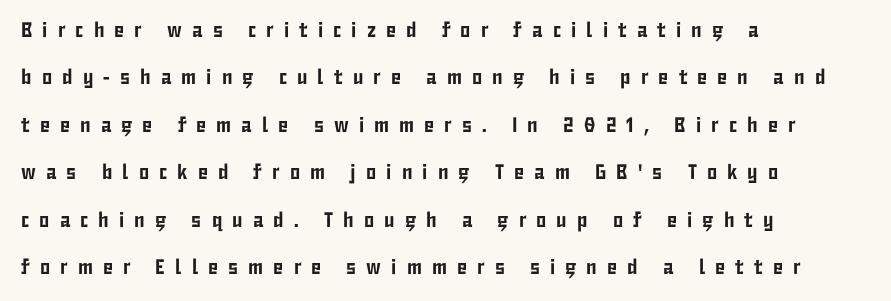
The image shows 21 px text type, upright; set left-aligned, loose line spacing (2.26x), unusually wide letter spacing (+0.48 em), not underlined.
